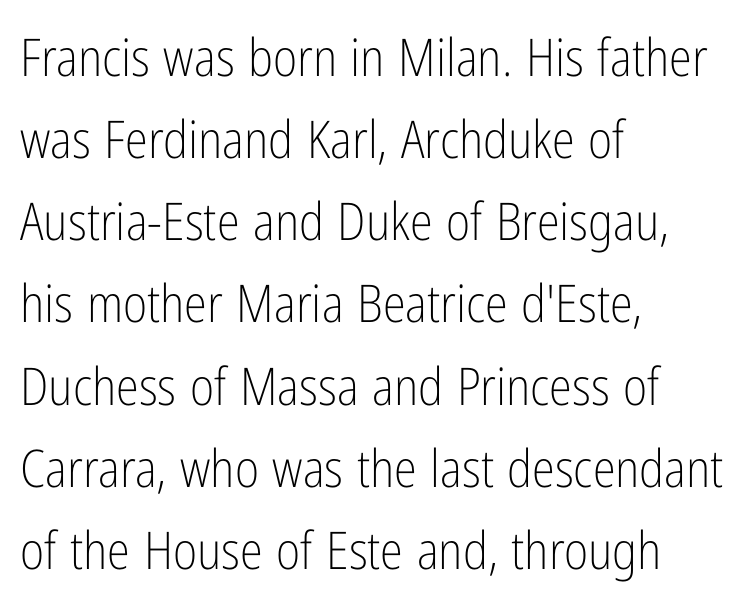
Q: Is the text bold? A: No.
Q: Is the text italic (slanted)? A: No, it is upright.
Q: Is the typeface a serif or a sans-serif typeface? A: Sans-serif.
Q: Is the text underlined? A: No.
Q: How is the paragraph aligned? A: Left-aligned.
Q: Is the spacing between letters normal or unusually wide? A: Normal.
Q: Is the spacing between lines tight, normal or loose? A: Normal.
Q: Width (condensed, normal, or wide)? A: Condensed.
Q: Stroke contrast? A: Low.
Q: x-height? A: Medium.
Q: Monospaced? A: No.
